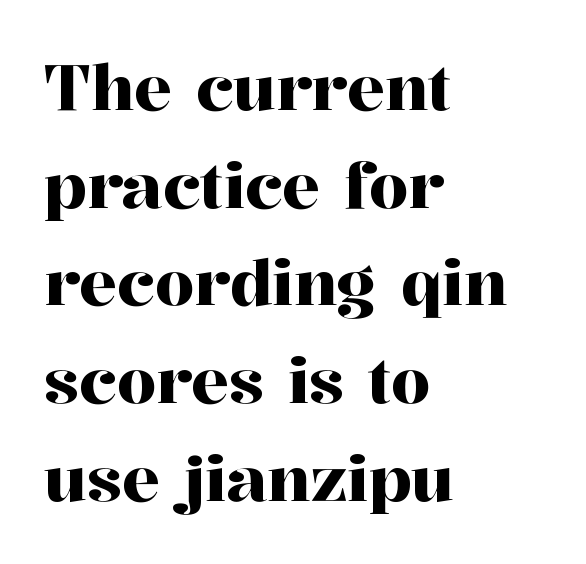
The image shows 63 px serif type, upright; set left-aligned, normal line spacing (1.55x), normal letter spacing, not underlined; high stroke contrast and a medium x-height.
